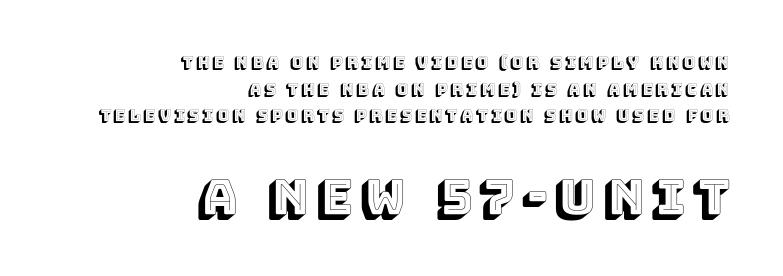
The rows are spaced the way most documents space them. Proportional: the letters do not fall into vertical columns. The letters stand straight up with perfectly vertical stems. Underlining? Definitely not there. The second block has been scaled up relative to the first. The lines in this sample share a right terminus and differ only in where they begin.
